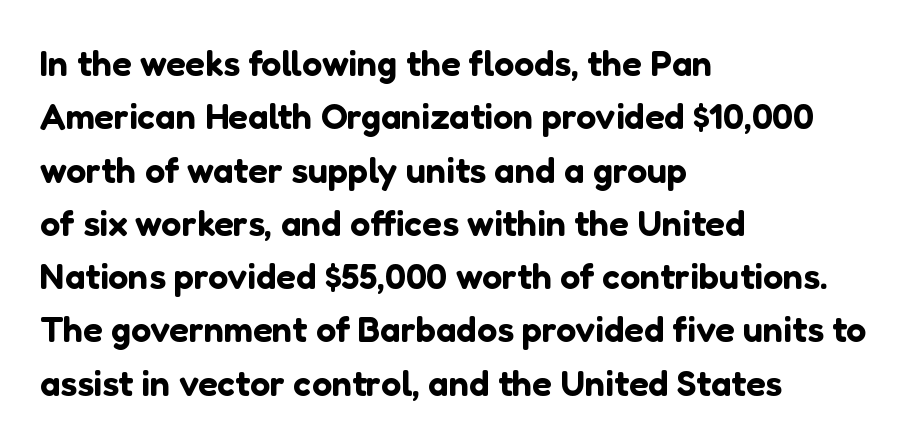
Q: Is the text italic (slanted)? A: No, it is upright.
Q: Is the typeface a serif or a sans-serif typeface? A: Sans-serif.
Q: Is the text underlined? A: No.
Q: How is the paragraph aligned? A: Left-aligned.
Q: Is the spacing between letters normal or unusually wide? A: Normal.
Q: Is the spacing between lines tight, normal or loose? A: Normal.
Q: Width (condensed, normal, or wide)? A: Normal.
Q: Stroke contrast? A: Low.
Q: x-height? A: Medium.
Q: Monospaced? A: No.
